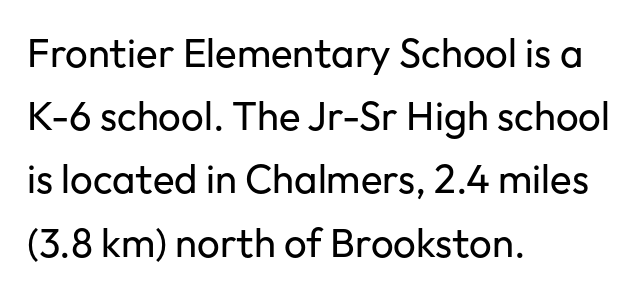
The letters advance in unequal steps, a hallmark of proportional type. Caption: multi-line text, flush left, ragged right. Posture: straight, roman, zero tilt. This block has exactly the height ordinary leading produces. Look at the bottom of the vertical strokes: they stop flat, with no serifs. A bare baseline throughout the passage.
